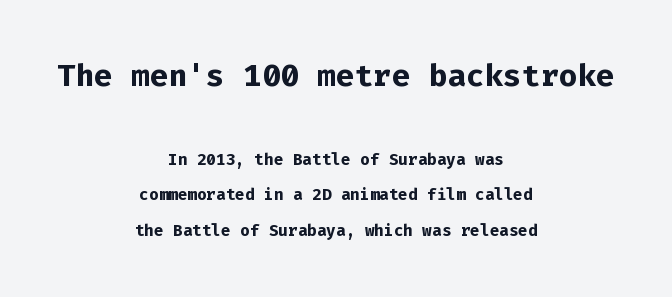
Q: Is the text bold? A: Yes.
Q: Is the text italic (slanted)? A: No, it is upright.
Q: Is the typeface a serif or a sans-serif typeface? A: Sans-serif.
Q: Is the text underlined? A: No.
Q: How is the paragraph aligned? A: Centered.
Q: Is the spacing between letters normal or unusually wide? A: Normal.
Q: Is the spacing between lines tight, normal or loose? A: Loose.
Q: Which block of text is set in a larger size, the first (top) or the second (bottom)? A: The first (top) one.
Q: Width (condensed, normal, or wide)? A: Normal.
Q: Stroke contrast? A: Low.
Q: x-height? A: Medium.
Q: Monospaced? A: Yes.
